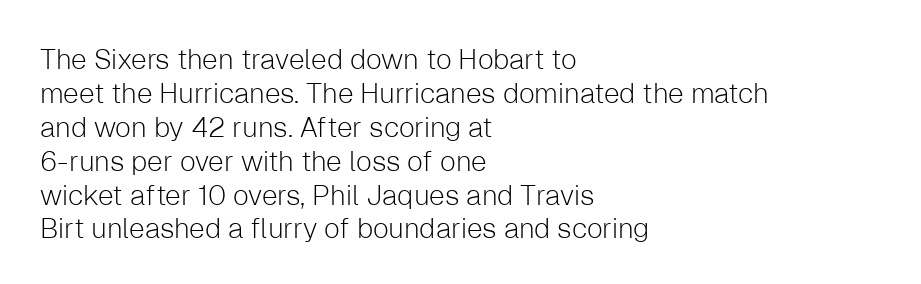
The image shows 28 px light sans-serif type, upright; set left-aligned, line spacing 1.21x, normal letter spacing, not underlined; low stroke contrast and a medium x-height.
